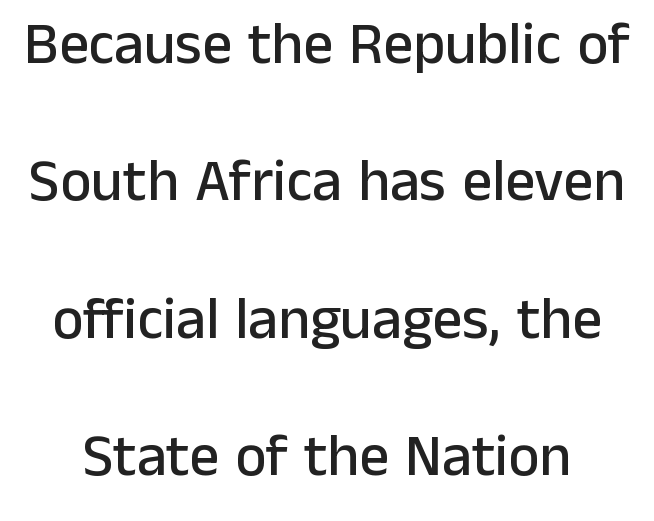
{"serif": "no", "italic": "no", "width": "normal", "stroke_contrast": "low", "x_height": "medium", "monospaced": "no", "underline": "no", "line_spacing": "loose", "line_spacing_ratio": 2.33, "letter_spacing": "normal", "letter_spacing_em": 0.0, "glyph_px": 59}
